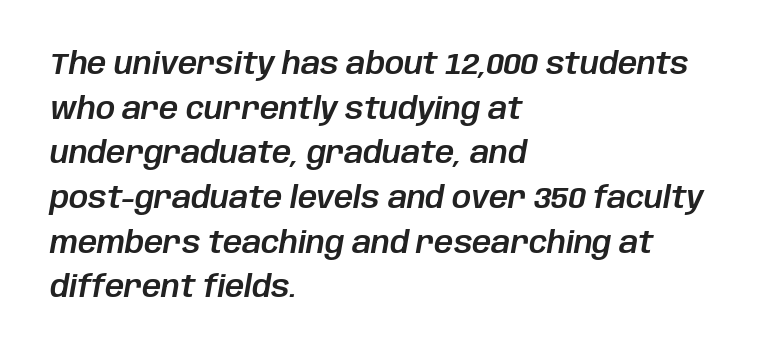
The typesetter chose a ragged-right arrangement here. Lines of text with bare space underneath. The typography opts for an oblique posture over an upright one. The passage shown is typed in a proportional face where columns would drift. Baseline-to-baseline distance is the conventional proportion of letter height. Letter spacing: default.
